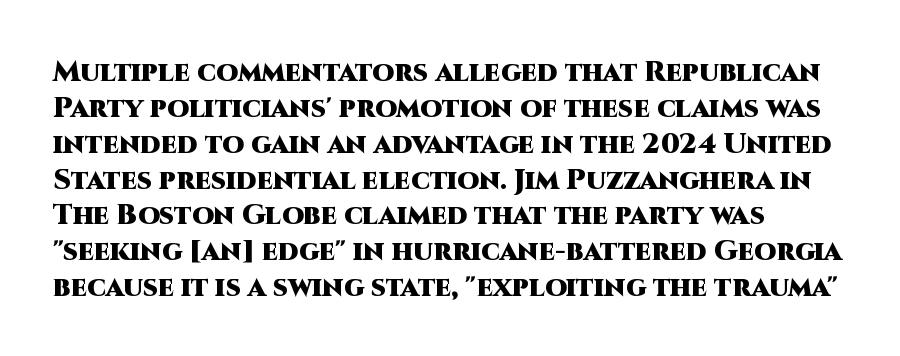
Nothing sits at the stroke ends, so this counts as sans-serif. Descenders hang freely into open space. The letters stand upright; this is a roman face. Every row of glyphs begins at an identical x-position on the left.
